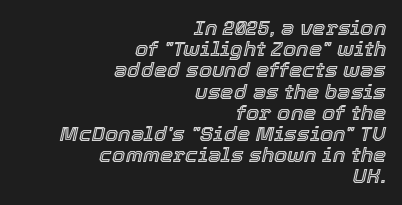
Q: Is the text italic (slanted)? A: Yes, it leans right by about 12 degrees.
Q: Is the text underlined? A: No.
Q: How is the paragraph aligned? A: Right-aligned.
Q: Is the spacing between letters normal or unusually wide? A: Normal.
Q: Is the spacing between lines tight, normal or loose? A: Tight.
